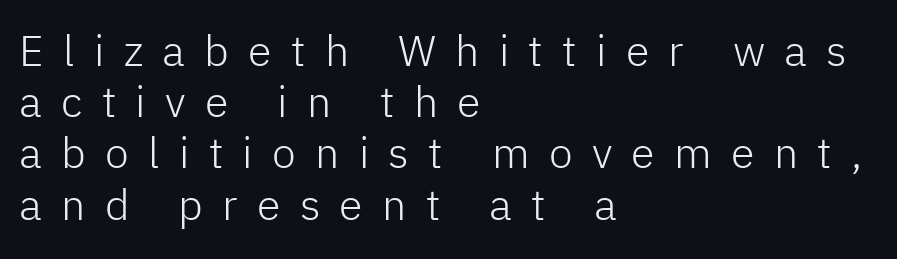
{"serif": "no", "italic": "no", "bold": "no", "weight": "light", "width": "normal", "stroke_contrast": "low", "x_height": "medium", "monospaced": "no", "underline": "no", "align": "left", "line_spacing_ratio": 1.19, "letter_spacing": "wide", "letter_spacing_em": 0.45, "glyph_px": 43}
